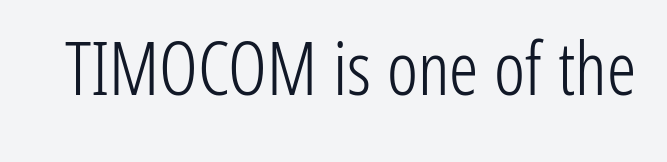
{"serif": "no", "italic": "no", "bold": "no", "weight": "light", "width": "condensed", "stroke_contrast": "low", "x_height": "medium", "monospaced": "no", "underline": "no", "letter_spacing": "normal", "letter_spacing_em": 0.0, "glyph_px": 73}
